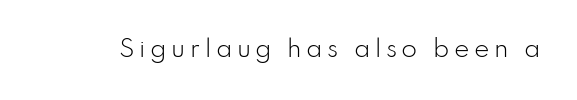
Does extra space separate the letters? Yes, quite a lot of it. This is not heavy type; no bold has been used. Upright lettering throughout. Glance below the letters and you will spot only blank space.
